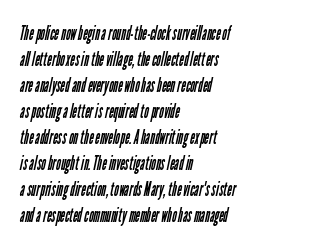
The image shows 20 px text type; set left-aligned, normal line spacing (1.3x), normal letter spacing, not underlined.
